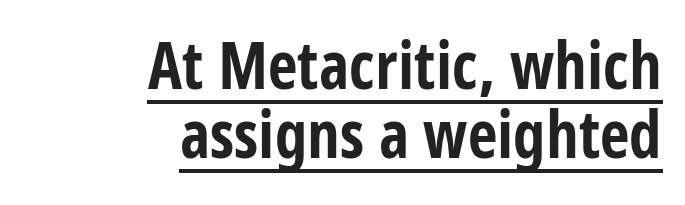
Q: Is the text bold? A: Yes.
Q: Is the text italic (slanted)? A: No, it is upright.
Q: Is the typeface a serif or a sans-serif typeface? A: Sans-serif.
Q: Is the text underlined? A: Yes.
Q: How is the paragraph aligned? A: Right-aligned.
Q: Is the spacing between letters normal or unusually wide? A: Normal.
Q: Is the spacing between lines tight, normal or loose? A: Tight.
Q: Width (condensed, normal, or wide)? A: Condensed.
Q: Stroke contrast? A: Low.
Q: x-height? A: Large.
Q: Monospaced? A: No.
